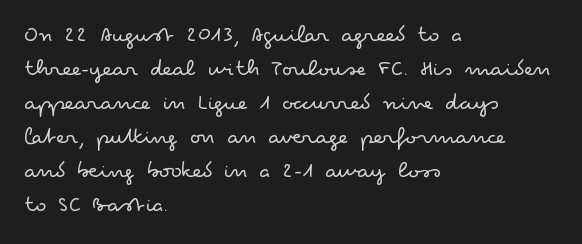
Q: Is the text bold? A: No.
Q: Is the text italic (slanted)? A: No, it is upright.
Q: Is the text underlined? A: No.
Q: How is the paragraph aligned? A: Left-aligned.
Q: Is the spacing between letters normal or unusually wide? A: Normal.
Q: Is the spacing between lines tight, normal or loose? A: Normal.
